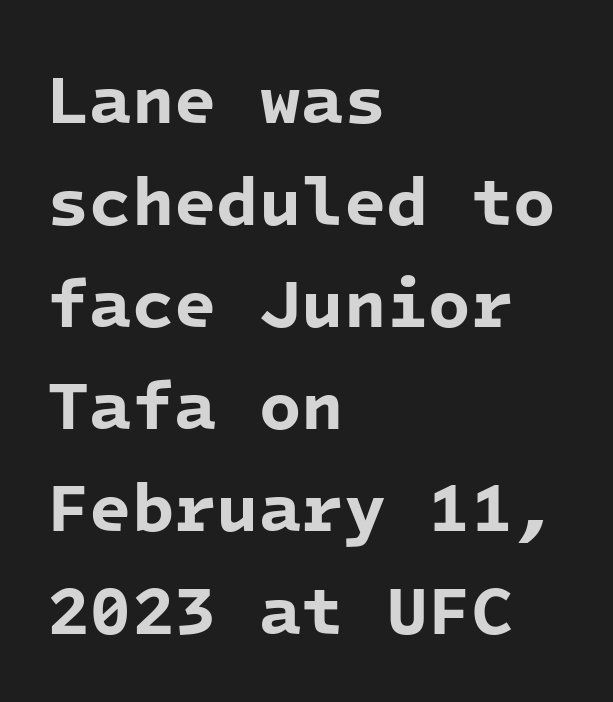
Q: Is the text bold? A: Yes.
Q: Is the typeface a serif or a sans-serif typeface? A: Sans-serif.
Q: Is the text underlined? A: No.
Q: How is the paragraph aligned? A: Left-aligned.
Q: Is the spacing between letters normal or unusually wide? A: Normal.
Q: Is the spacing between lines tight, normal or loose? A: Normal.
Q: Width (condensed, normal, or wide)? A: Normal.
Q: Stroke contrast? A: Low.
Q: x-height? A: Medium.
Q: Monospaced? A: Yes.
